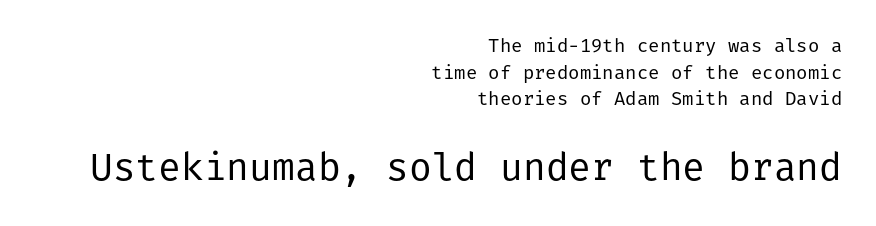
The image shows 38 px regular-weight sans-serif type, upright; set right-aligned, normal line spacing (1.4x), normal letter spacing, not underlined; the second (bottom) block is 2.0x larger; low stroke contrast and a medium x-height.
